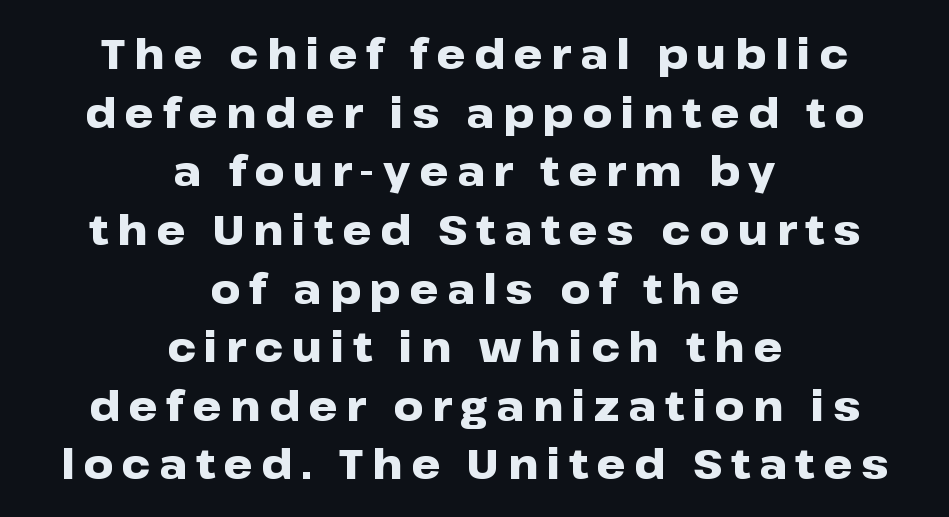
The passage is arranged like a title page — every line centered. Rows of type keep a routine distance in the vertical direction. The letters advance in unequal steps, a hallmark of proportional type. Every character sits straight up, as roman type does. The face used here is a sans, in the tradition of grotesques and geometrics. Weight: bold.
